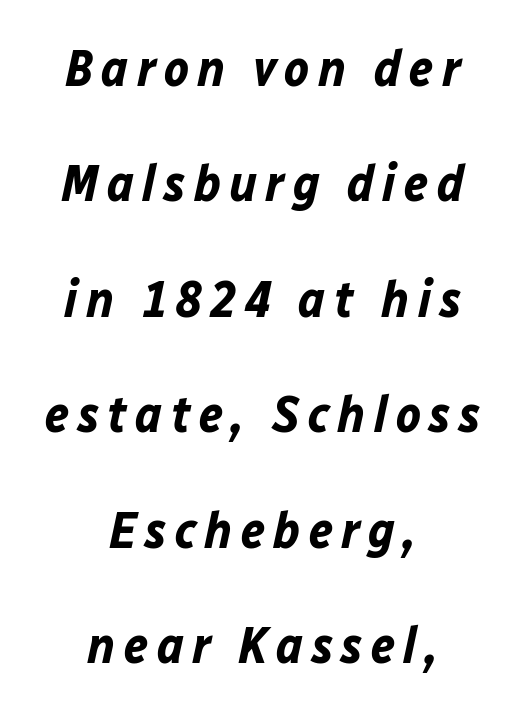
These lines stack symmetrically, like a column narrowing and widening about its center. Plain, unruled lines of type. Heavy, bold letterforms. These lines are rendered in a variable-pitch font.
